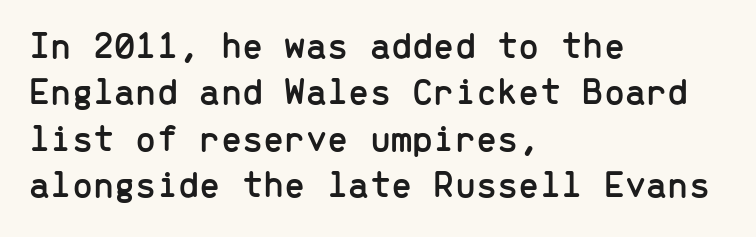
Q: Is the text italic (slanted)? A: No, it is upright.
Q: Is the typeface a serif or a sans-serif typeface? A: Sans-serif.
Q: Is the text underlined? A: No.
Q: How is the paragraph aligned? A: Left-aligned.
Q: Is the spacing between letters normal or unusually wide? A: Normal.
Q: Width (condensed, normal, or wide)? A: Normal.
Q: Stroke contrast? A: Low.
Q: x-height? A: Medium.
Q: Monospaced? A: Yes.
